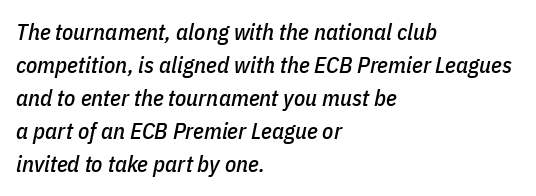
Q: Is the text italic (slanted)? A: Yes, it leans right by about 11 degrees.
Q: Is the text underlined? A: No.
Q: How is the paragraph aligned? A: Left-aligned.
Q: Is the spacing between letters normal or unusually wide? A: Normal.
Q: Is the spacing between lines tight, normal or loose? A: Normal.
